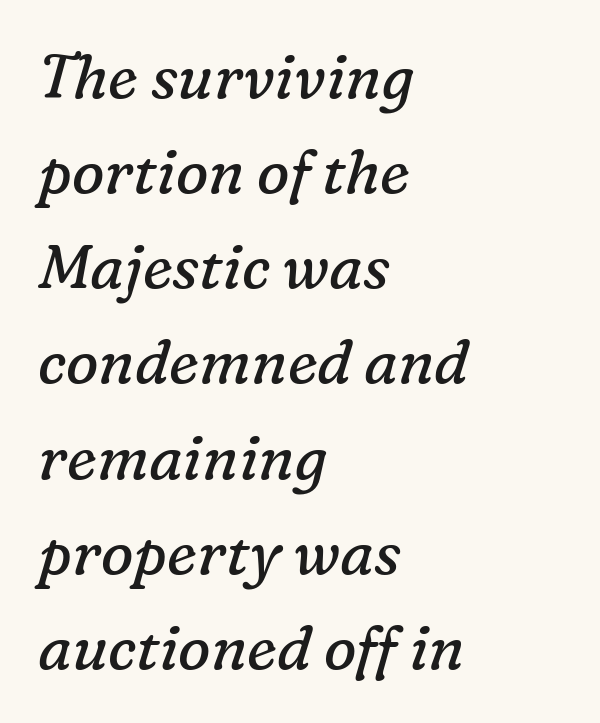
The image shows 61 px regular-weight serif type, italic (leaning right); set left-aligned, normal line spacing (1.56x), normal letter spacing, not underlined; low stroke contrast and a medium x-height.
